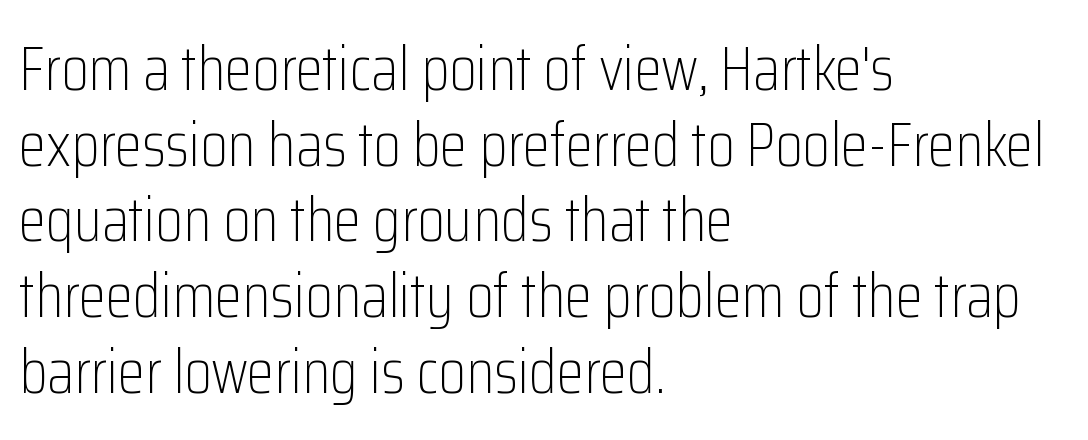
The image shows 62 px light, condensed sans-serif type, upright; set left-aligned, line spacing 1.22x, normal letter spacing, not underlined; low stroke contrast and a medium x-height.
